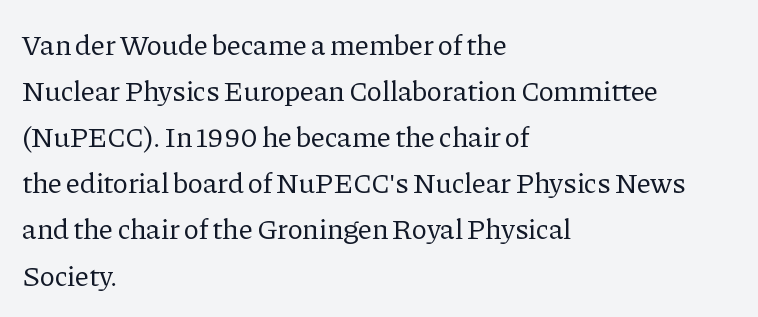
Words appear dense and cohesive because spacing is normal. The line-height multiplier appears to be the usual default. The type family on display is of the serif kind. The passage shown is not bold in any degree.
